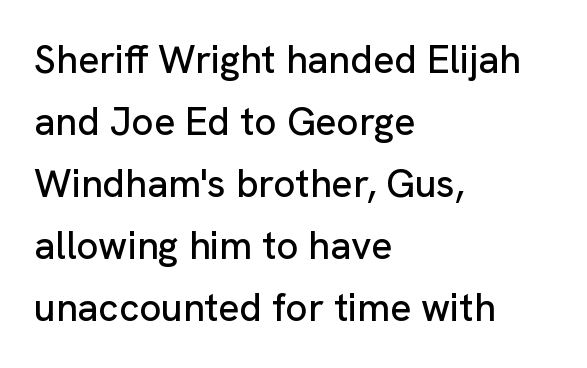
{"serif": "no", "italic": "no", "width": "normal", "stroke_contrast": "low", "x_height": "medium", "monospaced": "no", "underline": "no", "align": "left", "line_spacing": "normal", "line_spacing_ratio": 1.59, "letter_spacing": "normal", "letter_spacing_em": 0.0, "glyph_px": 39}
